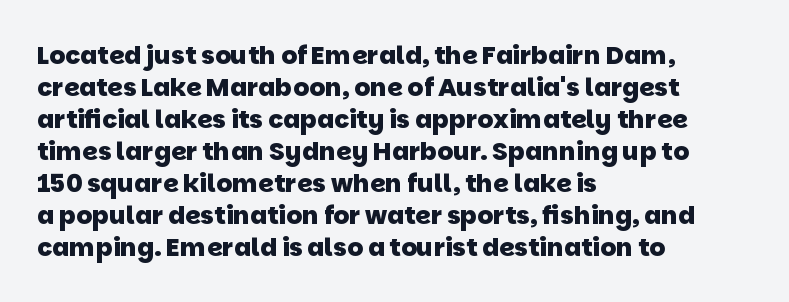
{"bold": "yes", "underline": "no", "align": "left", "line_spacing": "normal", "line_spacing_ratio": 1.28, "letter_spacing": "normal", "letter_spacing_em": 0.0, "glyph_px": 25}
